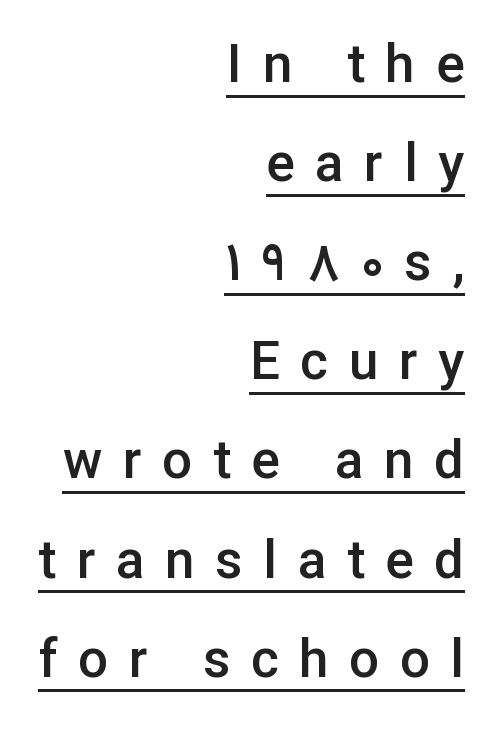
Q: Is the text bold? A: Semi-bold.
Q: Is the text italic (slanted)? A: No, it is upright.
Q: Is the typeface a serif or a sans-serif typeface? A: Sans-serif.
Q: Is the text underlined? A: Yes.
Q: How is the paragraph aligned? A: Right-aligned.
Q: Is the spacing between letters normal or unusually wide? A: Unusually wide.
Q: Width (condensed, normal, or wide)? A: Normal.
Q: Stroke contrast? A: Low.
Q: x-height? A: Medium.
Q: Monospaced? A: No.
